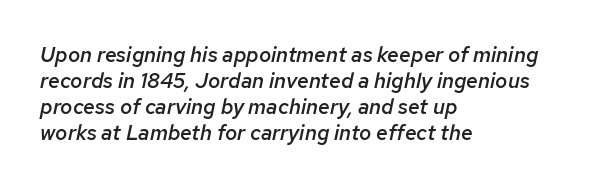
There is no visible air inserted between adjacent glyphs. Every character sits at an angle, as italics do. Just letters on the line, the space beneath them empty. The typesetter chose a ragged-right arrangement here. The characters look somewhat weighty, a semibold short of true bold.
